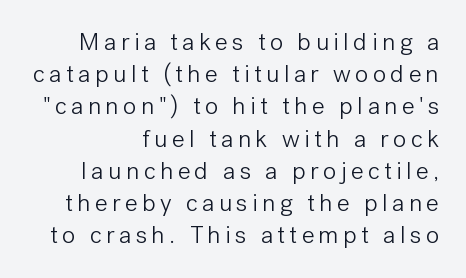
The rendering anchors every line to the right-hand side. Anything drawn beneath the words? Only blank space. The lines sit at an ordinary, default distance from one another. Posture: vertical.
